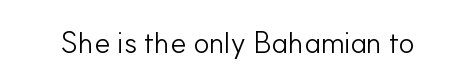
Is the type heavy? It reads as light-to-regular instead. Each letter keeps its own natural width here, so spacing adapts to shape. Posture: vertical. Anything drawn beneath the words? Only blank space. Caption: standard tracking, unaltered.
